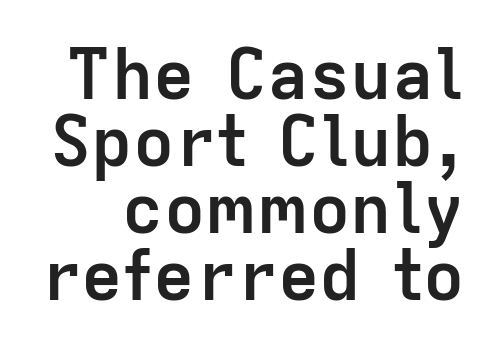
Q: Is the text bold? A: Yes.
Q: Is the text italic (slanted)? A: No, it is upright.
Q: Is the typeface a serif or a sans-serif typeface? A: Sans-serif.
Q: Is the text underlined? A: No.
Q: Is the spacing between letters normal or unusually wide? A: Normal.
Q: Is the spacing between lines tight, normal or loose? A: Tight.
Q: Width (condensed, normal, or wide)? A: Normal.
Q: Stroke contrast? A: Low.
Q: x-height? A: Medium.
Q: Monospaced? A: No.
